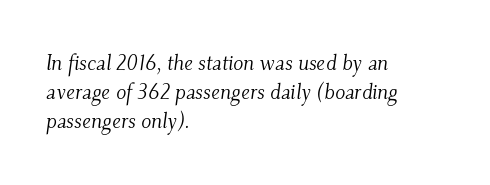
{"italic": "yes", "lean": "right", "slant_degrees": 9, "bold": "no", "underline": "no", "align": "left", "line_spacing": "normal", "line_spacing_ratio": 1.37, "letter_spacing": "normal", "letter_spacing_em": 0.0, "glyph_px": 21}
